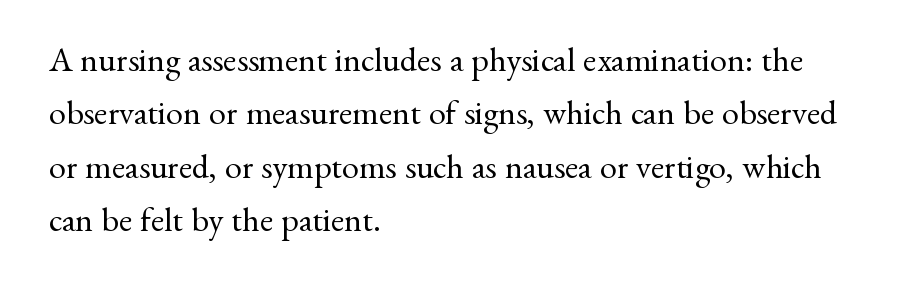
Leading matches the norm, producing a regular column. Beneath every word, the page is bare. Horizontally, the lines are justified to the leading edge only. The passage shown is typed in a proportional face where columns would drift. On a weight scale, this lands at 450 or below.
